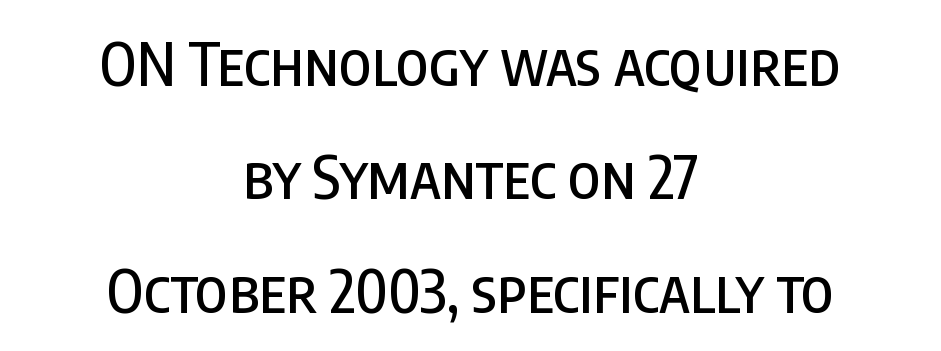
{"serif": "no", "italic": "no", "width": "condensed", "stroke_contrast": "low", "x_height": "large", "monospaced": "no", "underline": "no", "align": "center", "line_spacing": "loose", "line_spacing_ratio": 1.92, "letter_spacing": "normal", "letter_spacing_em": 0.0, "glyph_px": 59}
